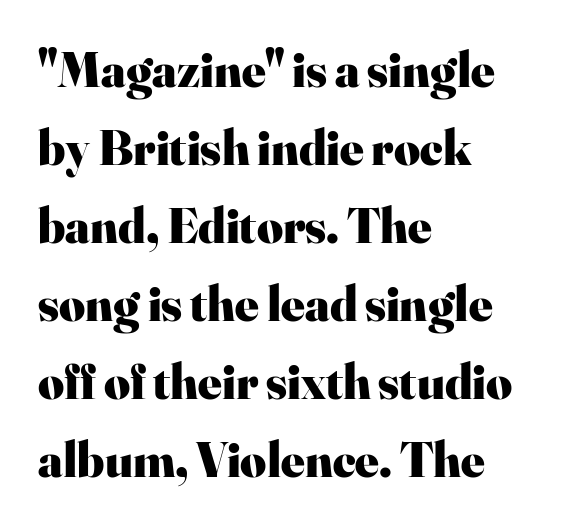
Q: Is the text bold? A: Yes.
Q: Is the text italic (slanted)? A: No, it is upright.
Q: Is the typeface a serif or a sans-serif typeface? A: Serif.
Q: Is the text underlined? A: No.
Q: How is the paragraph aligned? A: Left-aligned.
Q: Is the spacing between letters normal or unusually wide? A: Normal.
Q: Is the spacing between lines tight, normal or loose? A: Normal.
Q: Width (condensed, normal, or wide)? A: Normal.
Q: Stroke contrast? A: High.
Q: x-height? A: Small.
Q: Monospaced? A: No.
